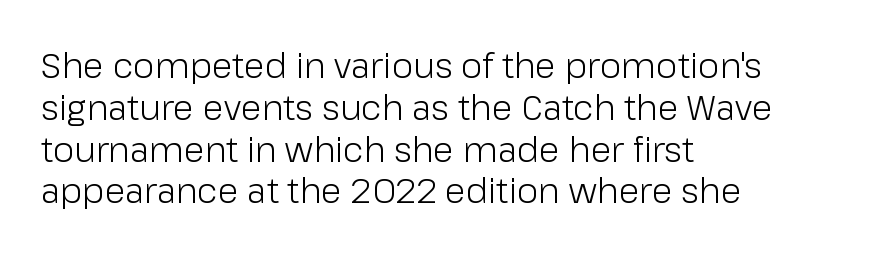
The image shows 34 px light sans-serif type, upright; set left-aligned, line spacing 1.23x, normal letter spacing, not underlined; low stroke contrast and a medium x-height.
